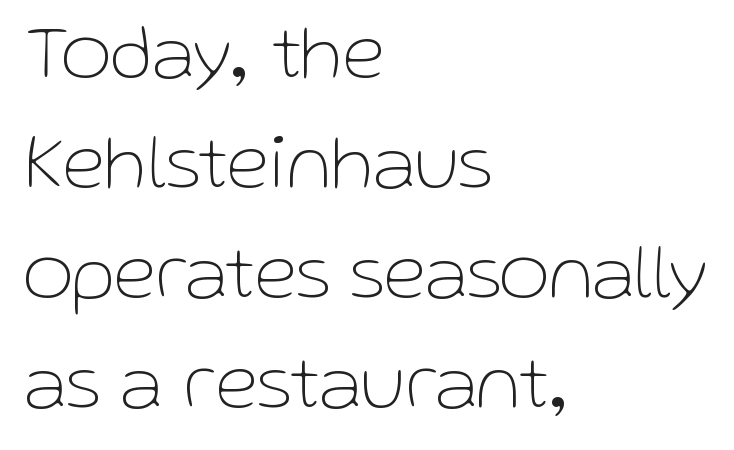
The image shows 78 px thin sans-serif type, upright; set left-aligned, normal line spacing (1.41x), normal letter spacing, not underlined; low stroke contrast and a medium x-height.
